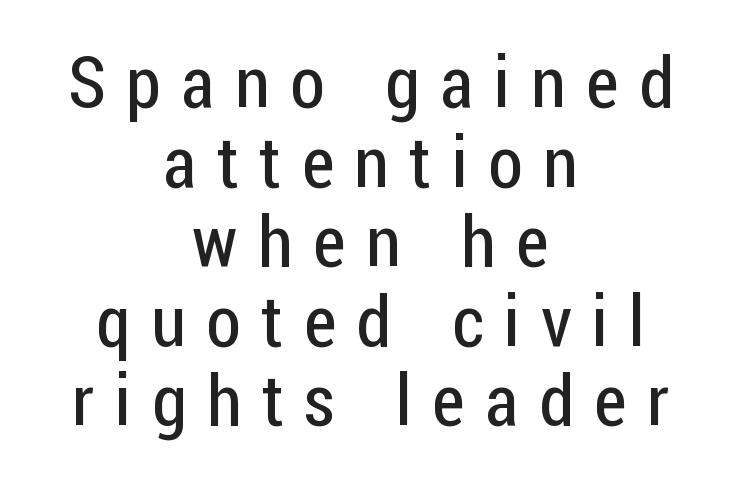
The image shows 71 px regular-weight, condensed sans-serif type, upright; set centered, tight line spacing (1.12x), unusually wide letter spacing (+0.29 em), not underlined; low stroke contrast and a medium x-height.
